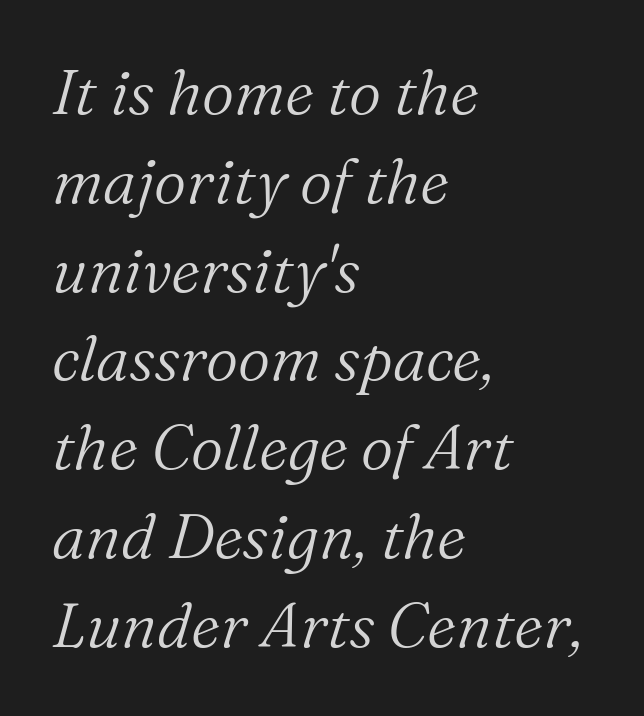
Q: Is the text bold? A: No.
Q: Is the text italic (slanted)? A: Yes, it leans right by about 16 degrees.
Q: Is the typeface a serif or a sans-serif typeface? A: Serif.
Q: Is the text underlined? A: No.
Q: How is the paragraph aligned? A: Left-aligned.
Q: Is the spacing between letters normal or unusually wide? A: Normal.
Q: Is the spacing between lines tight, normal or loose? A: Normal.
Q: Width (condensed, normal, or wide)? A: Normal.
Q: Stroke contrast? A: Medium.
Q: x-height? A: Medium.
Q: Monospaced? A: No.
